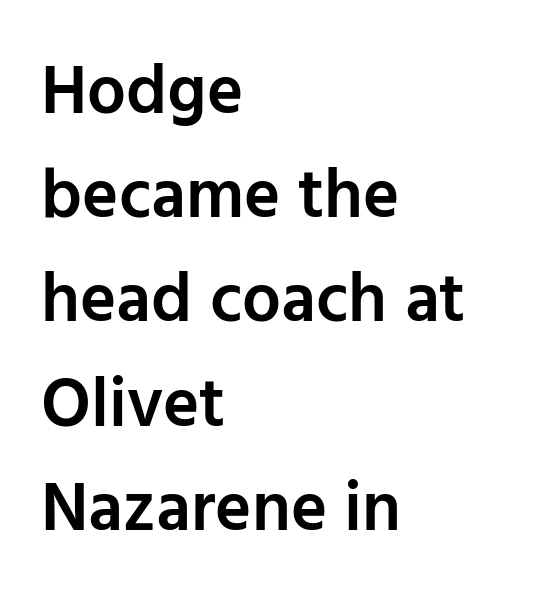
Layout note: lines flush left. Every letter is mildly thick-stroked: semibold rather than bold. The designer left line spacing at the default. Notice how the stems are strictly vertical — no italics here. This sample uses a sans-serif face.
